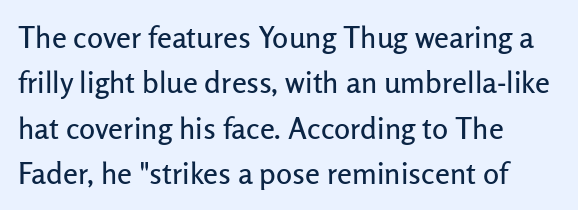
Rows of type keep a routine distance in the vertical direction. The letters stand straight up with perfectly vertical stems. The passage is arranged the way most books set body copy — flush left. A typesetter would call this proportional, since set widths differ per character. A typesetter would call this zero additional tracking.
